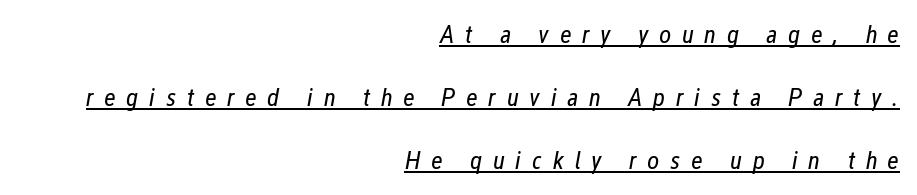
Designer's note — italics engaged. Counters stay open thanks to moderate or lighter strokes. Beneath each row of characters lies a ruled line. The rendering inserts visible extra space after every character. Alignment: flush right. Baseline-to-baseline distance is far greater than the letter height.
